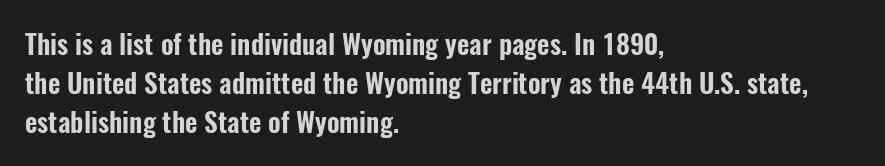
The image shows 27 px text type, upright; set left-aligned, normal line spacing (1.44x), normal letter spacing, not underlined.
